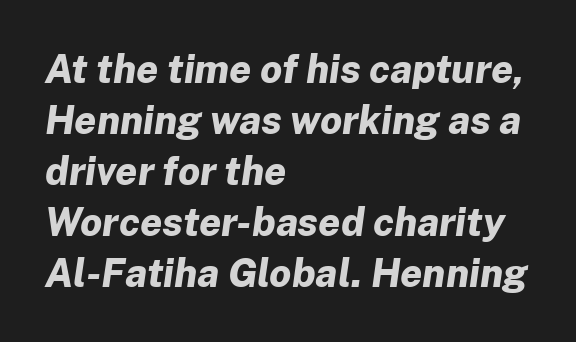
Typesetter's note: full bold, strokes at maximum text heaviness. Each row of text sits above clean, open space. The rendering uses natural spacing where letterforms have individual widths. The whole block is typeset with a tilt. The type is set solid horizontally, with unmodified tracking. Alignment: flush left.
